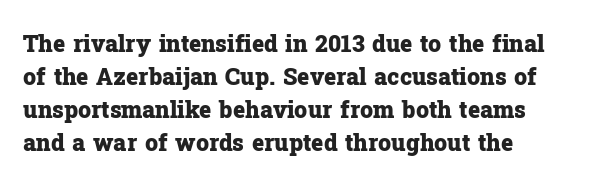
Q: Is the text bold? A: Yes.
Q: Is the text italic (slanted)? A: No, it is upright.
Q: Is the text underlined? A: No.
Q: How is the paragraph aligned? A: Left-aligned.
Q: Is the spacing between letters normal or unusually wide? A: Normal.
Q: Is the spacing between lines tight, normal or loose? A: Normal.
